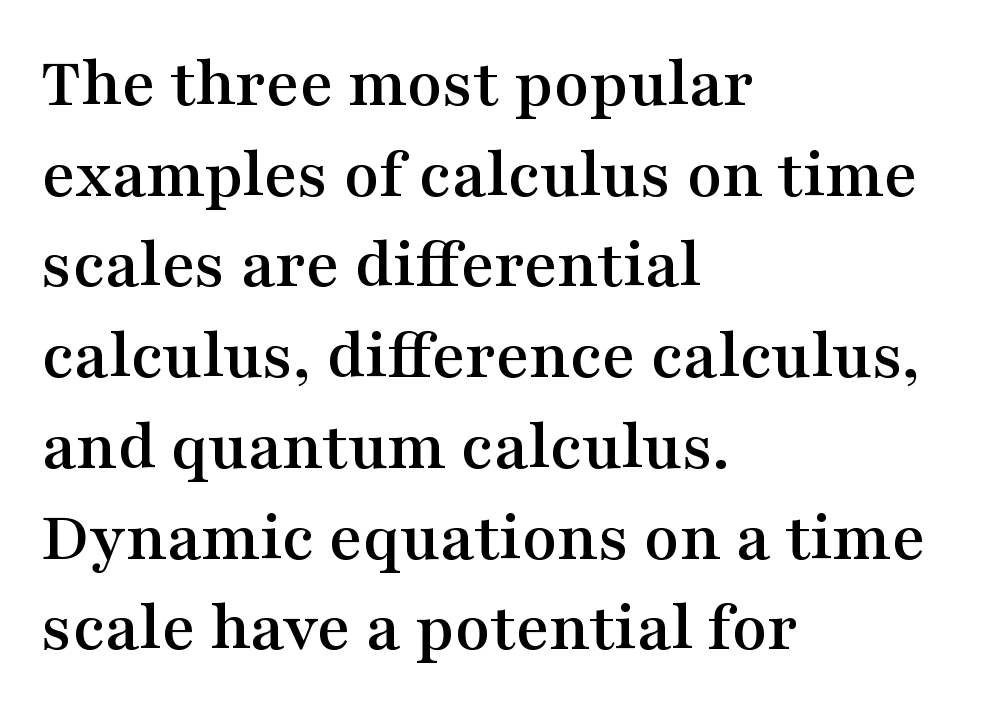
Q: Is the text italic (slanted)? A: No, it is upright.
Q: Is the typeface a serif or a sans-serif typeface? A: Serif.
Q: Is the text underlined? A: No.
Q: How is the paragraph aligned? A: Left-aligned.
Q: Is the spacing between letters normal or unusually wide? A: Normal.
Q: Is the spacing between lines tight, normal or loose? A: Normal.
Q: Width (condensed, normal, or wide)? A: Wide.
Q: Stroke contrast? A: Medium.
Q: x-height? A: Medium.
Q: Monospaced? A: No.
